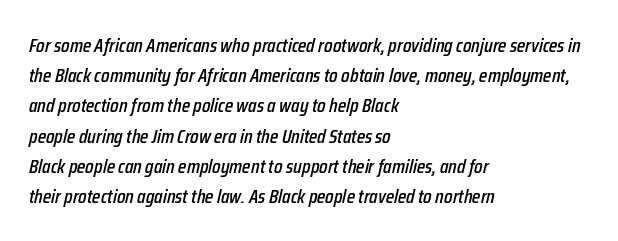
The rendering uses a moderate line-height, typical for paragraphs. Inter-character spacing is left at the font's built-in metrics. Would a proofreader flag this as italicized? Yes. Notice how the passage keeps a crisp vertical edge on the left only. The strip under each line holds only bare page.
